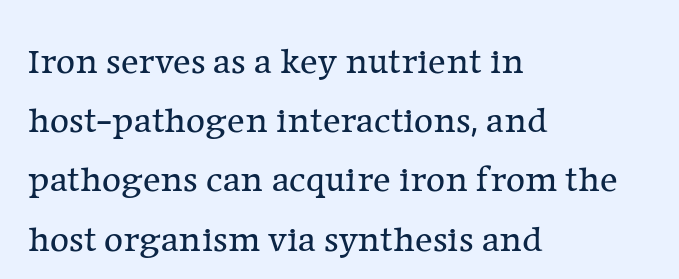
Q: Is the text bold? A: No.
Q: Is the text italic (slanted)? A: No, it is upright.
Q: Is the typeface a serif or a sans-serif typeface? A: Serif.
Q: Is the text underlined? A: No.
Q: How is the paragraph aligned? A: Left-aligned.
Q: Is the spacing between letters normal or unusually wide? A: Normal.
Q: Is the spacing between lines tight, normal or loose? A: Normal.
Q: Width (condensed, normal, or wide)? A: Normal.
Q: Stroke contrast? A: Low.
Q: x-height? A: Medium.
Q: Monospaced? A: No.
